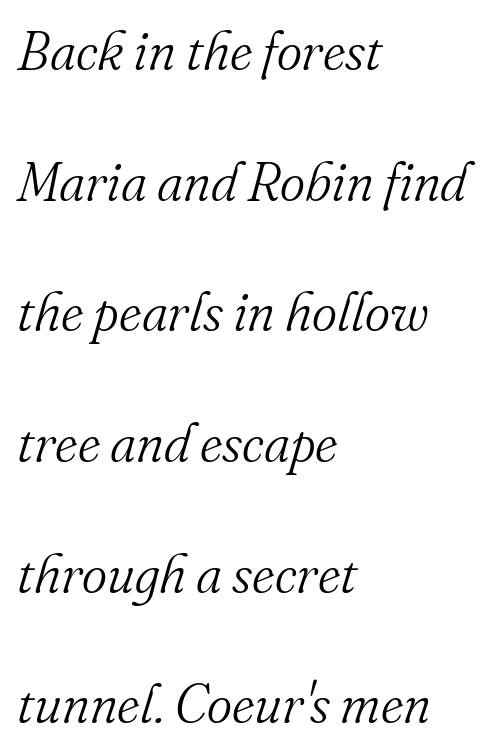
Q: Is the text bold? A: No.
Q: Is the text italic (slanted)? A: Yes, it leans right by about 16 degrees.
Q: Is the typeface a serif or a sans-serif typeface? A: Serif.
Q: Is the text underlined? A: No.
Q: How is the paragraph aligned? A: Left-aligned.
Q: Is the spacing between letters normal or unusually wide? A: Normal.
Q: Is the spacing between lines tight, normal or loose? A: Loose.
Q: Width (condensed, normal, or wide)? A: Normal.
Q: Stroke contrast? A: Medium.
Q: x-height? A: Small.
Q: Monospaced? A: No.
